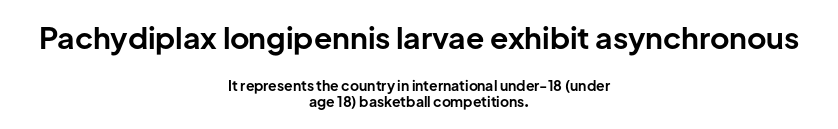
The image shows 30 px bold sans-serif type, upright; set centered, line spacing 1.17x, normal letter spacing, not underlined; the first (top) block is 2.14x larger; low stroke contrast and a medium x-height.
